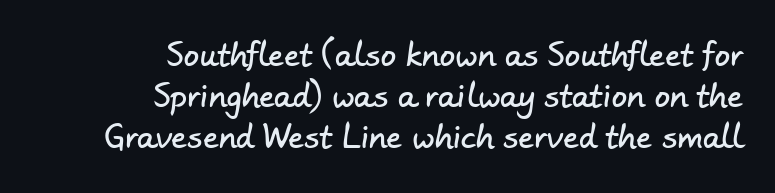
The image shows 31 px sans-serif type; set right-aligned, normal line spacing (1.32x), normal letter spacing, not underlined; low stroke contrast and a small x-height.
